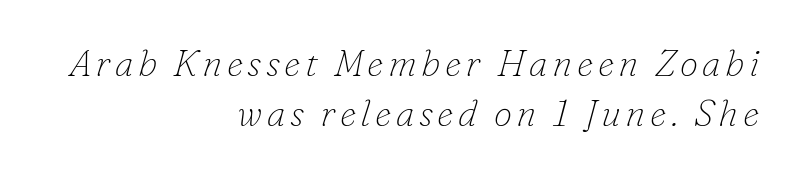
This rendering uses right alignment, leaving the left contour irregular. Vertical spacing — default. The passage shown is typed in a proportional face where columns would drift. The weight tops out at a normal text grade. Font category for this specimen: serif. Anything drawn beneath the words? Only blank space.
